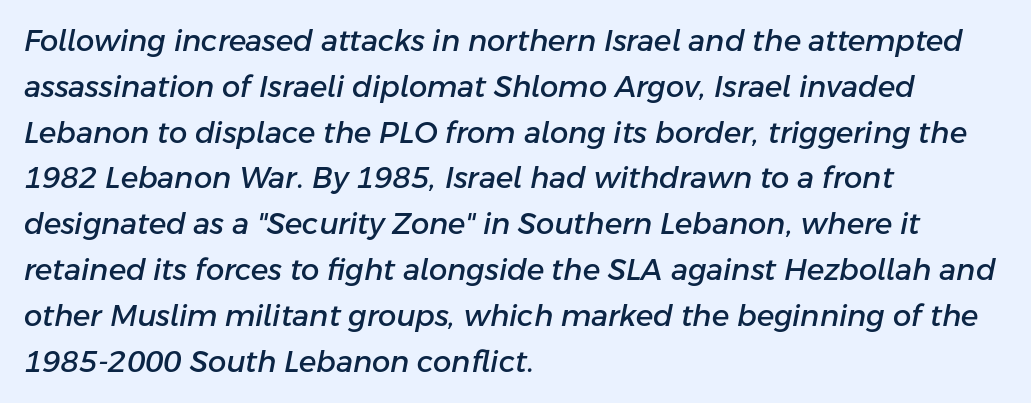
The image shows 29 px text type, italic (leaning right); set left-aligned, normal line spacing (1.58x), normal letter spacing, not underlined; low stroke contrast and a medium x-height.
